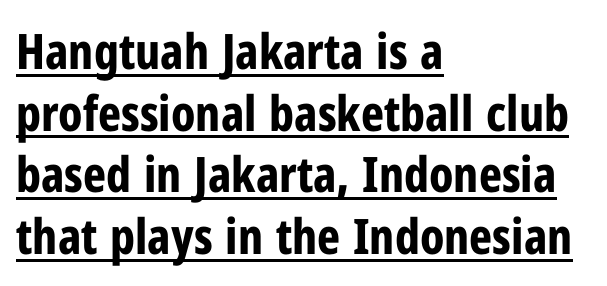
{"serif": "no", "italic": "no", "bold": "yes", "weight": "bold", "width": "condensed", "stroke_contrast": "low", "x_height": "medium", "monospaced": "no", "underline": "yes", "align": "left", "line_spacing": "normal", "line_spacing_ratio": 1.26, "letter_spacing": "normal", "letter_spacing_em": 0.0, "glyph_px": 49}
